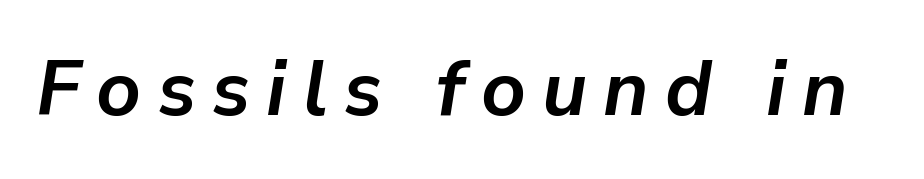
The image shows 78 px semibold type, italic (leaning right); set unusually wide letter spacing (+0.21 em), not underlined; low stroke contrast and a medium x-height.
